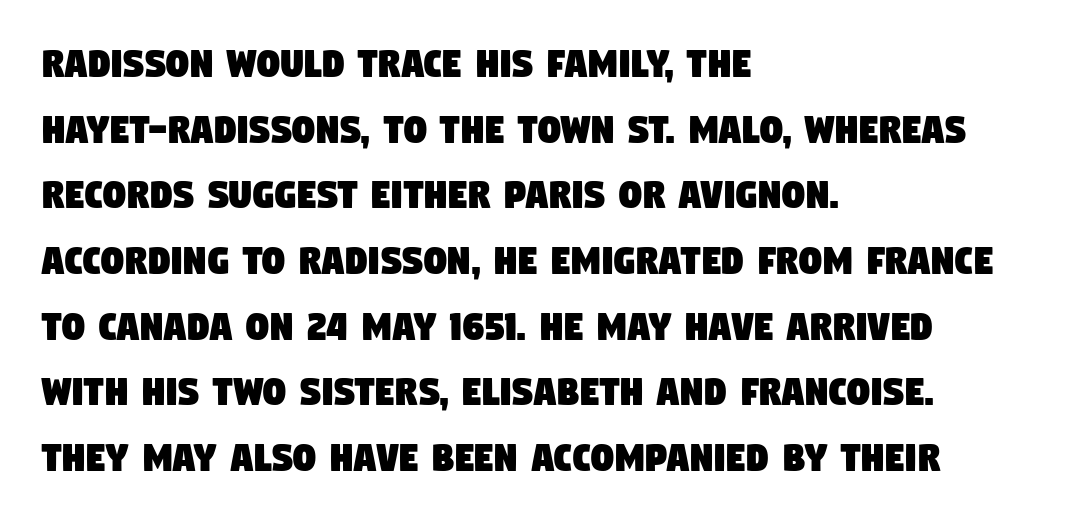
Q: Is the typeface a serif or a sans-serif typeface? A: Sans-serif.
Q: Is the text underlined? A: No.
Q: How is the paragraph aligned? A: Left-aligned.
Q: Is the spacing between letters normal or unusually wide? A: Normal.
Q: Is the spacing between lines tight, normal or loose? A: Normal.
Q: Width (condensed, normal, or wide)? A: Condensed.
Q: Stroke contrast? A: Low.
Q: x-height? A: Large.
Q: Monospaced? A: No.
